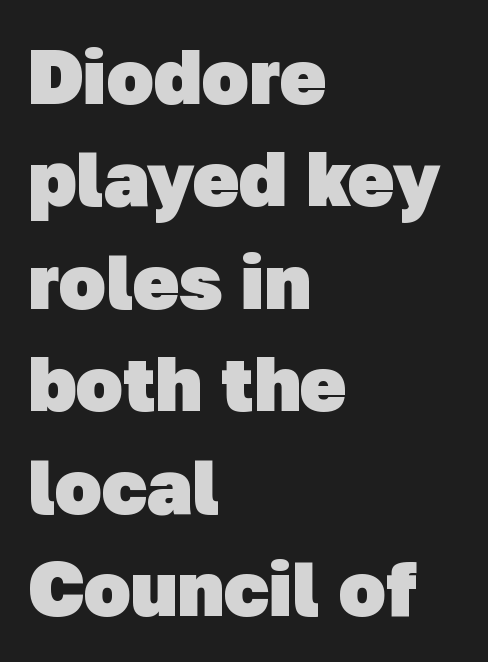
A typesetter would call this proportional, since set widths differ per character. Layout note: lines flush left. Does the type have serifs? No, each stem ends abruptly. This block has exactly the height ordinary leading produces.
